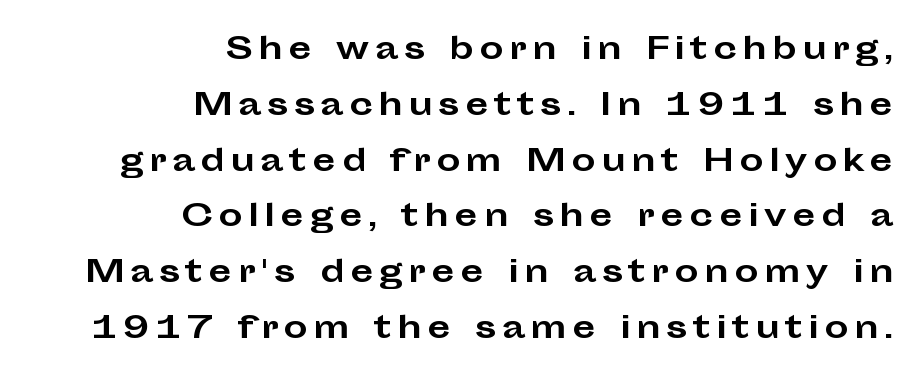
{"serif": "no", "italic": "no", "bold": "yes", "weight": "bold", "width": "wide", "stroke_contrast": "low", "x_height": "medium", "monospaced": "no", "underline": "no", "align": "right", "line_spacing_ratio": 1.86, "glyph_px": 30}
